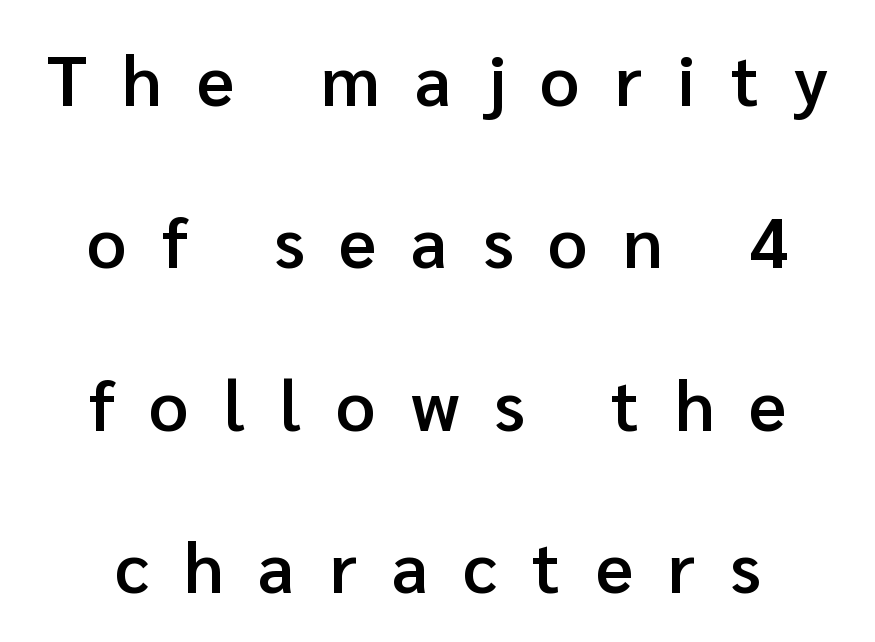
The tracking reads as deliberately expanded to a designer's eye. A typesetter would call this proportional, since set widths differ per character. Strokes here are thickened, but only to semibold level. The gap between lines stays unmarked. Unlike italic type, these characters show no tilt at all. Is there much room between lines? Yes — plenty of vertical air separates them.
